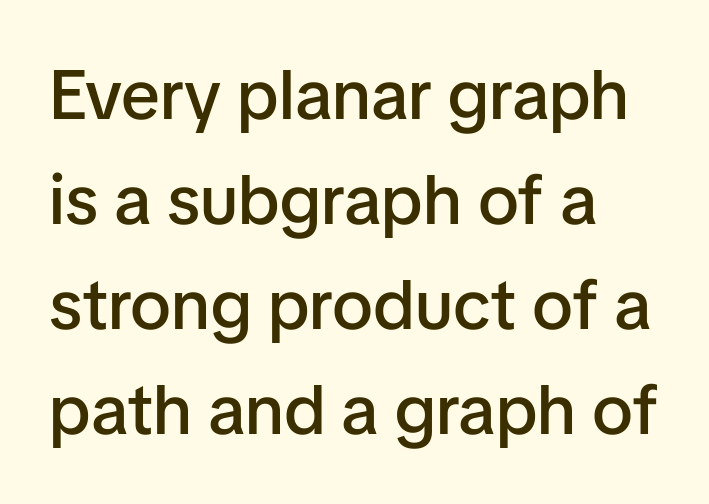
The rendering anchors every line to the left-hand side. Vertical strokes here are truly vertical. Nobody touched the tracking dial on this one. Does the type have serifs? No, each stem ends abruptly.
